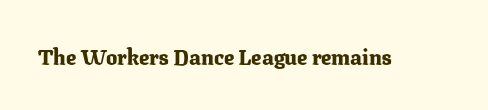
The image shows 21 px bold type, upright; set normal letter spacing, not underlined.
